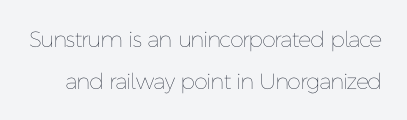
{"italic": "no", "bold": "no", "underline": "no", "line_spacing_ratio": 1.89, "letter_spacing": "normal", "letter_spacing_em": 0.0, "glyph_px": 22}
